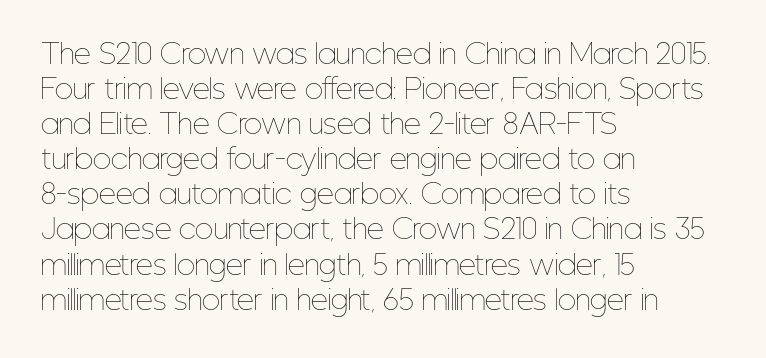
Style check: upright. Plain, unruled lines of type. The paragraph has a hard left edge and a soft right edge. This rendering leaves character spacing at its baseline value. A typesetter would call this leading conventional body-copy spacing. These glyphs show unthickened strokes, regular width or finer.
